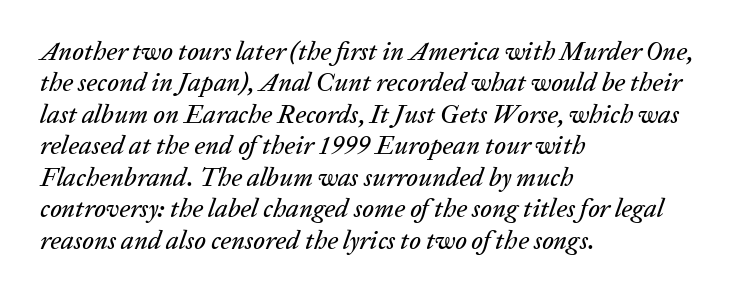
{"italic": "yes", "lean": "right", "slant_degrees": 20, "underline": "no", "align": "left", "line_spacing_ratio": 1.21, "letter_spacing": "normal", "letter_spacing_em": 0.0, "glyph_px": 26}
